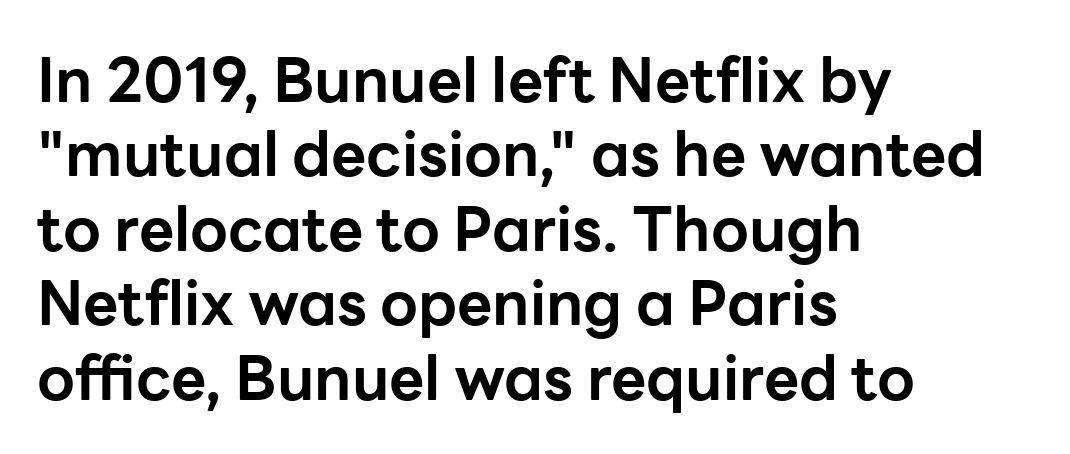
The image shows 61 px bold sans-serif type, upright; set left-aligned, line spacing 1.22x, normal letter spacing, not underlined; low stroke contrast and a medium x-height.
